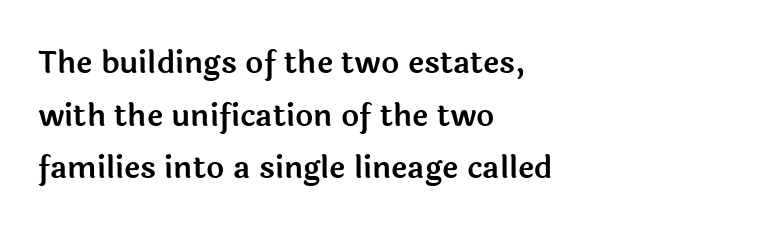
Proportional: the letters do not fall into vertical columns. Quick note: interline space is typical. The typography opts for an upright posture over an oblique one. Teacher's note: observe the even left margin — that is flush-left alignment. Serifs: no, the terminals of the letterforms are clean. Between one letter and the next there's only the usual sliver of space.
